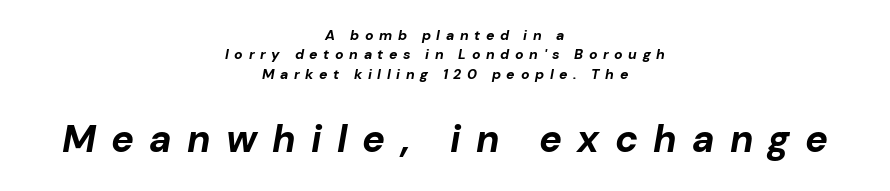
The image shows 38 px bold type, italic (leaning right); set centered, normal line spacing (1.38x), unusually wide letter spacing (+0.4 em), not underlined; the second (bottom) block is 2.71x larger; low stroke contrast and a medium x-height.
